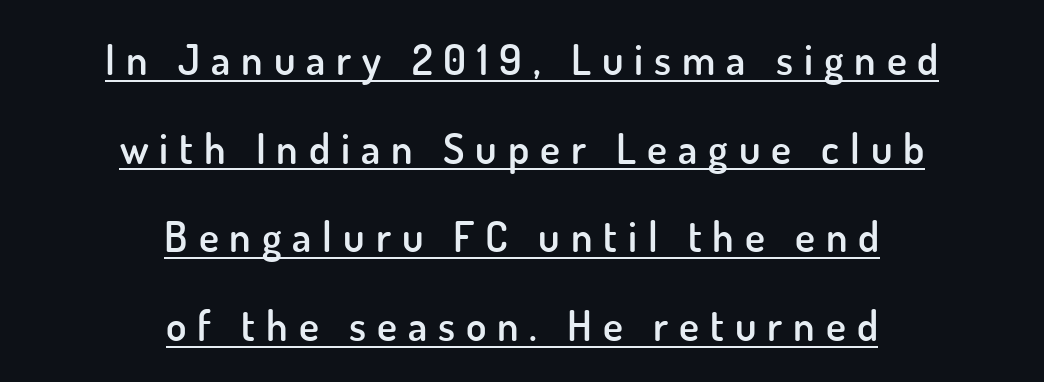
Q: Is the text bold? A: Semi-bold.
Q: Is the text italic (slanted)? A: No, it is upright.
Q: Is the typeface a serif or a sans-serif typeface? A: Sans-serif.
Q: Is the text underlined? A: Yes.
Q: How is the paragraph aligned? A: Centered.
Q: Is the spacing between letters normal or unusually wide? A: Unusually wide.
Q: Is the spacing between lines tight, normal or loose? A: Loose.
Q: Width (condensed, normal, or wide)? A: Normal.
Q: Stroke contrast? A: Low.
Q: x-height? A: Small.
Q: Monospaced? A: No.
